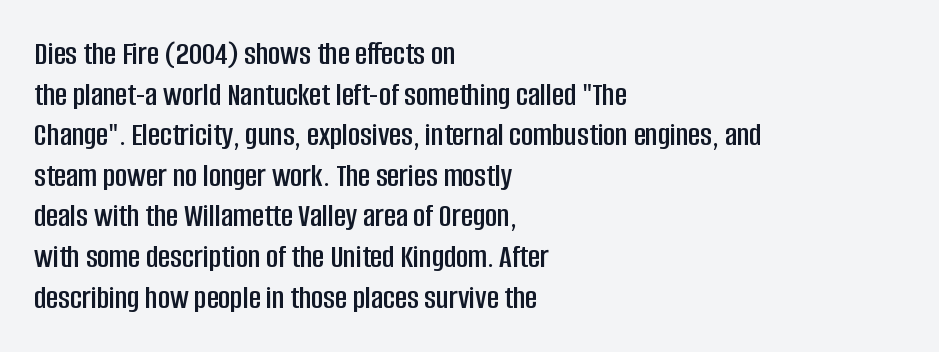
The image shows 33 px condensed sans-serif type, upright; set left-aligned, line spacing 1.23x, normal letter spacing, not underlined; low stroke contrast and a large x-height.
